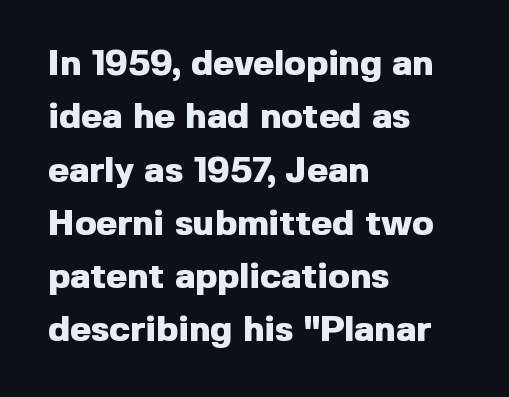
{"serif": "no", "italic": "no", "bold": "yes", "weight": "heavy", "width": "normal", "x_height": "medium", "monospaced": "no", "underline": "no", "align": "left", "line_spacing": "normal", "line_spacing_ratio": 1.48, "letter_spacing": "normal", "letter_spacing_em": 0.0, "glyph_px": 36}
